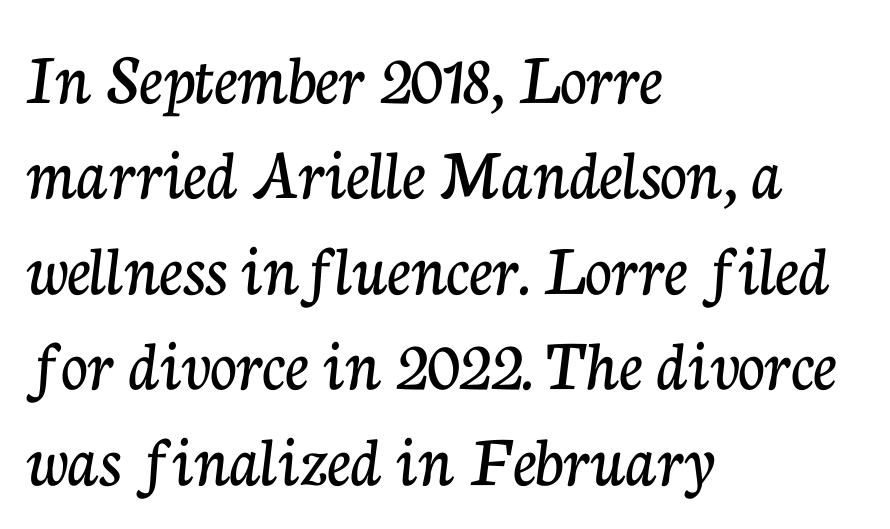
Q: Is the text italic (slanted)? A: Yes.
Q: Is the typeface a serif or a sans-serif typeface? A: Serif.
Q: Is the text underlined? A: No.
Q: How is the paragraph aligned? A: Left-aligned.
Q: Is the spacing between letters normal or unusually wide? A: Normal.
Q: Is the spacing between lines tight, normal or loose? A: Normal.
Q: Width (condensed, normal, or wide)? A: Normal.
Q: Stroke contrast? A: Low.
Q: x-height? A: Medium.
Q: Monospaced? A: No.
